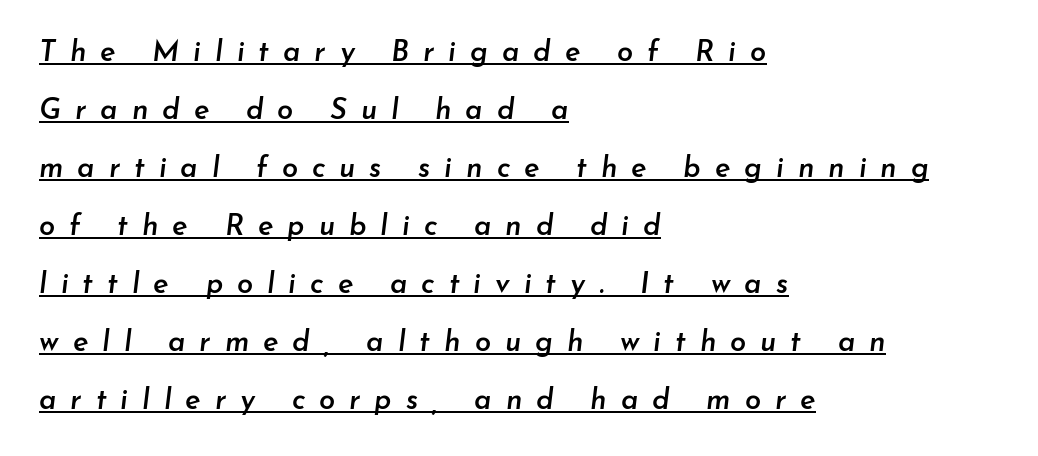
Q: Is the text bold? A: Semi-bold.
Q: Is the text italic (slanted)? A: Yes, it leans right by about 7 degrees.
Q: Is the text underlined? A: Yes.
Q: How is the paragraph aligned? A: Left-aligned.
Q: Is the spacing between letters normal or unusually wide? A: Unusually wide.
Q: Is the spacing between lines tight, normal or loose? A: Loose.
Q: Width (condensed, normal, or wide)? A: Normal.
Q: Stroke contrast? A: Low.
Q: x-height? A: Small.
Q: Monospaced? A: No.
